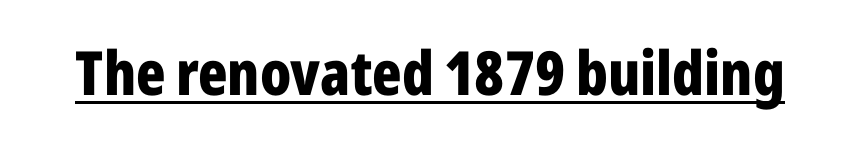
The image shows 61 px bold, condensed sans-serif type, upright; set normal letter spacing, underlined; low stroke contrast and a medium x-height.
